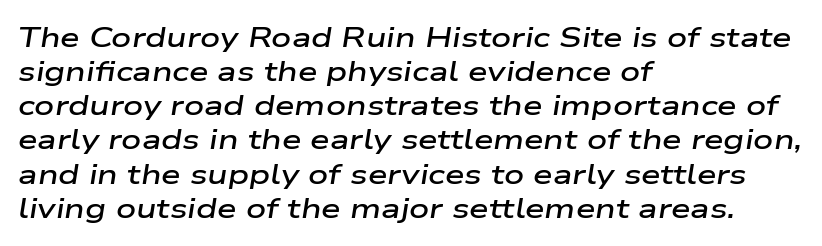
Here the glyphs are tracked normally, forming tight word shapes. Slant detected: the letters are inclined. The words here are not underlined. Each letter keeps its own natural width here, so spacing adapts to shape. Strokes here are thickened, but only to semibold level. A student would call this left alignment; a typographer would say flush left, rag right.
